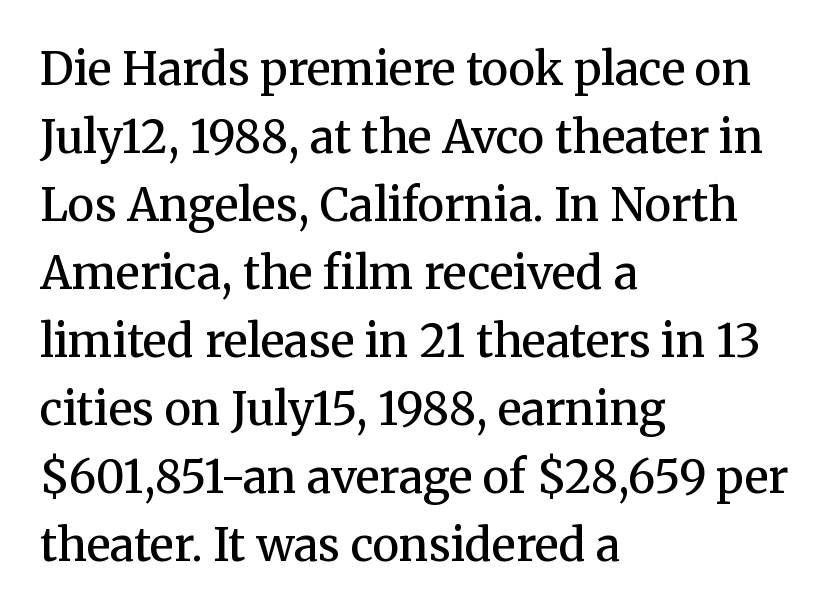
The passage shown is typeset with a serif family. Nope, not italic — everything's standing straight. The gap between lines stays unmarked. One-word summary of the alignment: left.
